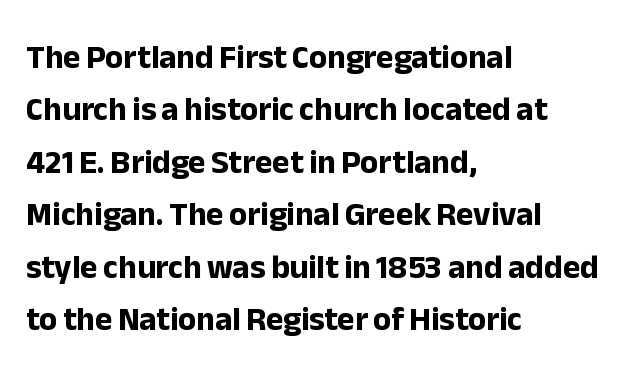
What weight is shown? A full bold with thick strokes. Every stem runs plumb, perpendicular to the baseline. Is this a sans? Yes — the strokes have no serifs. Here the glyphs are tracked normally, forming tight word shapes. Has an underline been added? It has not.
